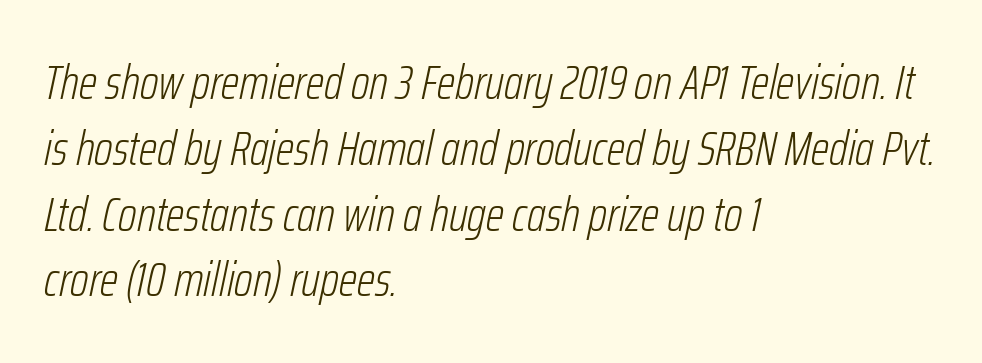
Does the lettering tilt? It does — this is italic. Note the varied advance widths — an 'i' is clearly narrower than an 'm'. Is this a heavy cut? Hardly; it is regular or lighter. The gaps between neighbouring characters are ordinary and unremarkable. The lines in this sample share a left origin and differ only in where they stop. If you measured baseline to baseline, you'd find a middling distance.
